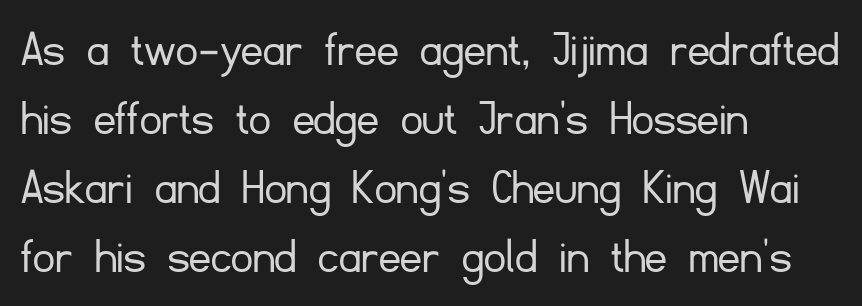
The type family on display is of the sans-serif kind. The specimen omits any rule beneath the text block's lines. The gaps between neighbouring characters are ordinary and unremarkable. On a weight scale, this lands at 450 or below. Horizontal alignment here is leftward, the default for most running prose. Every character sits straight up, as roman type does.
